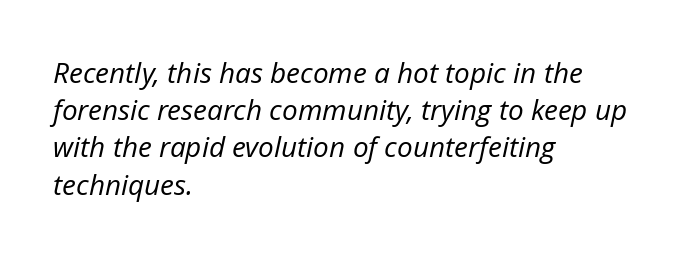
{"italic": "yes", "lean": "right", "slant_degrees": 12, "bold": "no", "weight": "regular", "width": "normal", "stroke_contrast": "low", "x_height": "medium", "monospaced": "no", "underline": "no", "align": "left", "line_spacing": "normal", "line_spacing_ratio": 1.33, "letter_spacing": "normal", "letter_spacing_em": 0.0, "glyph_px": 28}
